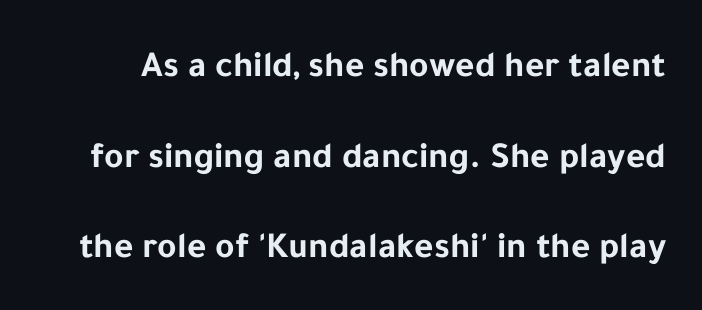
Q: Is the text bold? A: Yes.
Q: Is the text italic (slanted)? A: No, it is upright.
Q: Is the typeface a serif or a sans-serif typeface? A: Sans-serif.
Q: Is the text underlined? A: No.
Q: Is the spacing between letters normal or unusually wide? A: Normal.
Q: Is the spacing between lines tight, normal or loose? A: Loose.
Q: Width (condensed, normal, or wide)? A: Normal.
Q: Stroke contrast? A: Low.
Q: x-height? A: Medium.
Q: Monospaced? A: No.
